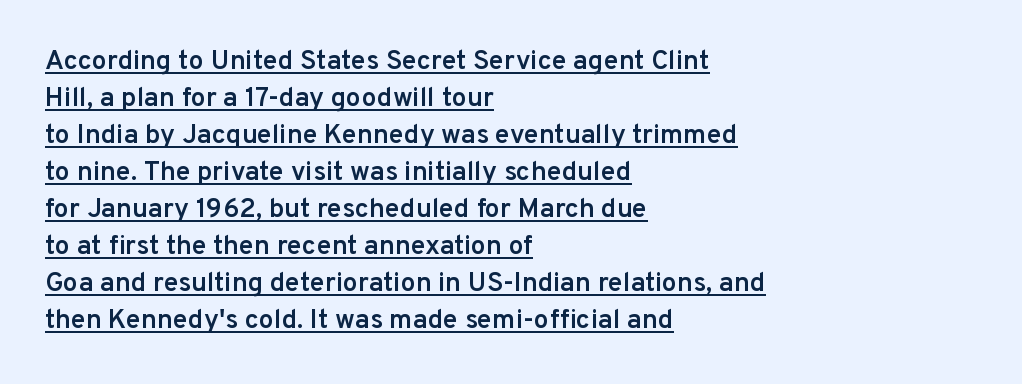
{"italic": "no", "bold": "semi", "underline": "yes", "align": "left", "line_spacing": "normal", "line_spacing_ratio": 1.37, "letter_spacing": "normal", "letter_spacing_em": 0.0, "glyph_px": 27}
